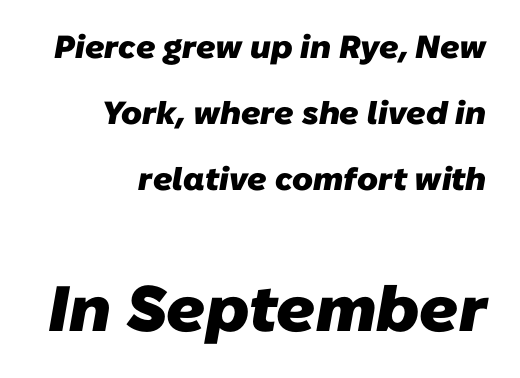
{"serif": "no", "bold": "yes", "weight": "heavy", "width": "normal", "stroke_contrast": "low", "x_height": "medium", "monospaced": "no", "underline": "no", "align": "right", "line_spacing": "loose", "line_spacing_ratio": 2.07, "letter_spacing": "normal", "letter_spacing_em": 0.0, "larger_block": "second", "size_ratio": 2.0, "glyph_px": 64}
